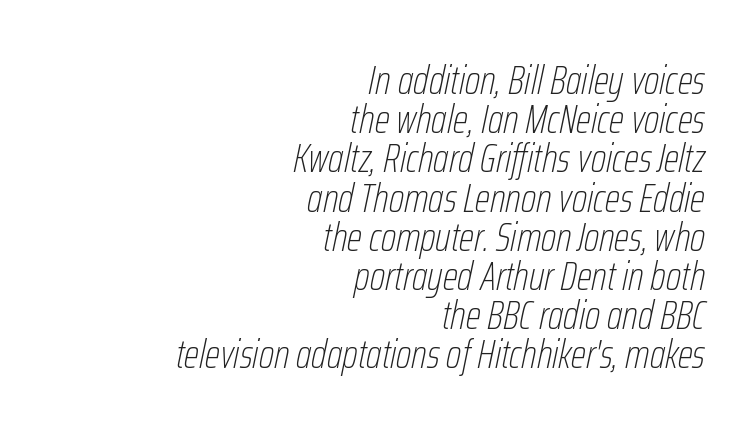
Is the stroke heavy? The answer is a plain regular-or-lighter. The strip under each line holds only bare page. The passage shown leans; its letterforms are oblique. Is the letter spacing exaggerated? No — it looks like the ordinary default.
